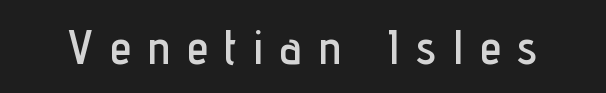
Q: Is the text italic (slanted)? A: No, it is upright.
Q: Is the typeface a serif or a sans-serif typeface? A: Sans-serif.
Q: Is the text underlined? A: No.
Q: Is the spacing between letters normal or unusually wide? A: Unusually wide.
Q: Width (condensed, normal, or wide)? A: Condensed.
Q: Stroke contrast? A: Low.
Q: x-height? A: Medium.
Q: Monospaced? A: No.
